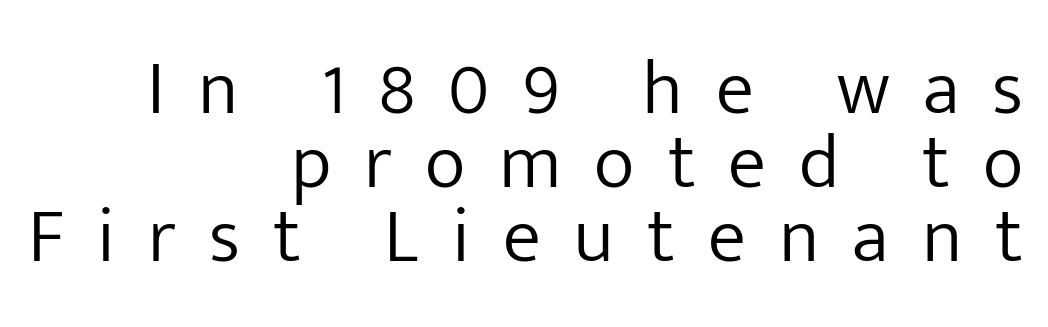
The image shows 77 px light sans-serif type, upright; set right-aligned, tight line spacing (0.96x), unusually wide letter spacing (+0.43 em), not underlined; low stroke contrast and a medium x-height.
